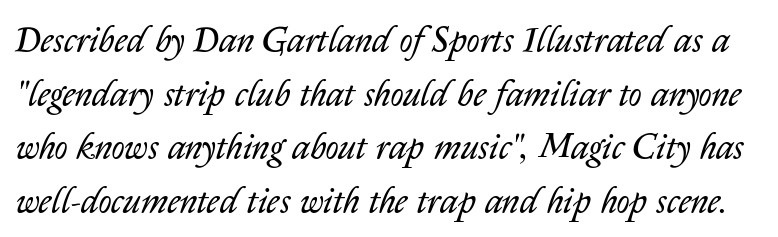
The image shows 36 px regular-weight type, italic (leaning right); set normal line spacing (1.49x), normal letter spacing, not underlined; low stroke contrast and a medium x-height.
